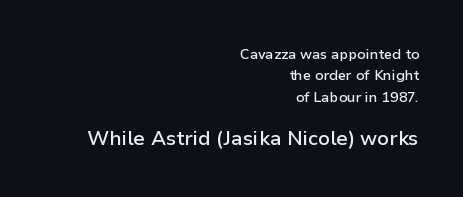
The image shows 20 px text type, upright; set right-aligned, normal line spacing (1.52x), normal letter spacing, not underlined; the second (bottom) block is 1.43x larger.
